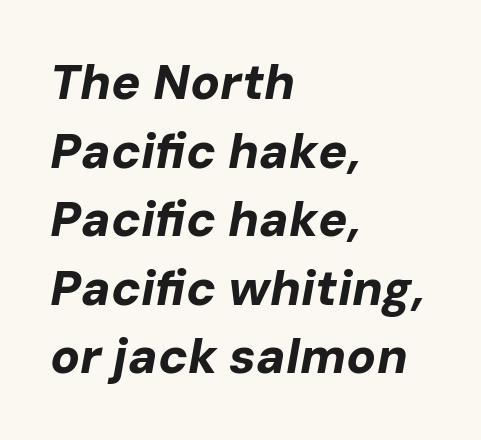
The image shows 49 px bold type, italic (leaning right); set left-aligned, normal line spacing (1.4x), normal letter spacing, not underlined; low stroke contrast and a medium x-height.
